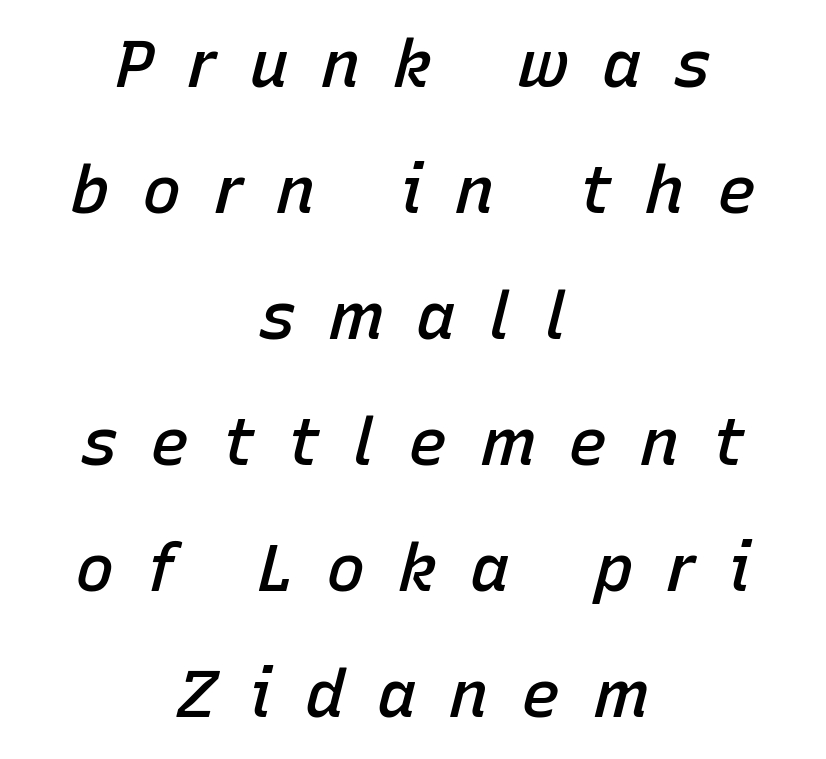
The image shows 66 px semibold type, italic (leaning right); set centered, loose line spacing (1.91x), unusually wide letter spacing (+0.49 em), not underlined; low stroke contrast and a medium x-height.
